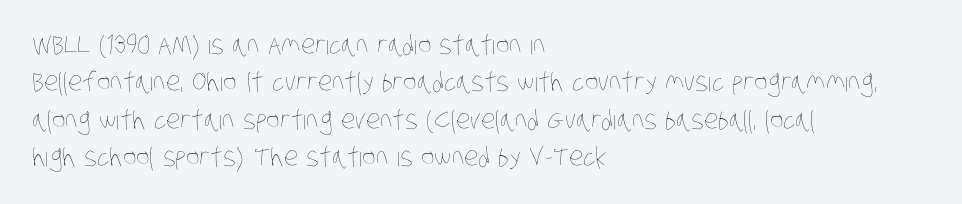
Q: Is the text bold? A: No.
Q: Is the text underlined? A: No.
Q: How is the paragraph aligned? A: Left-aligned.
Q: Is the spacing between letters normal or unusually wide? A: Normal.
Q: Is the spacing between lines tight, normal or loose? A: Normal.
